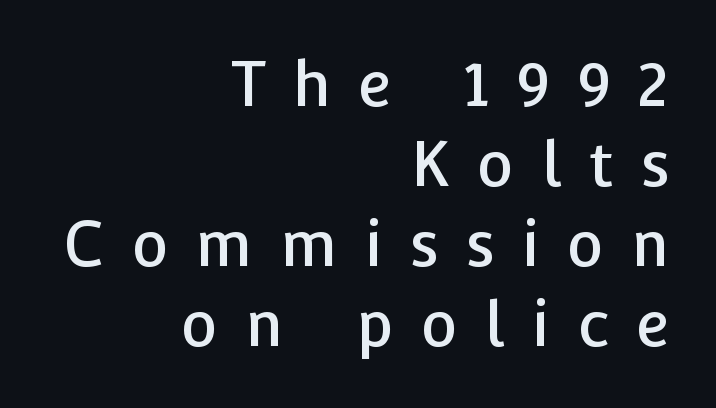
The image shows 62 px sans-serif type, upright; set right-aligned, normal line spacing (1.29x), unusually wide letter spacing (+0.44 em), not underlined; low stroke contrast and a medium x-height.
